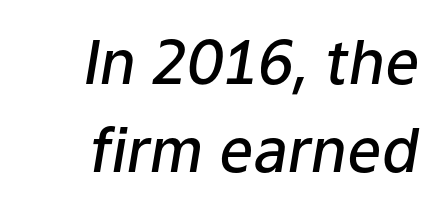
Q: Is the text bold? A: Semi-bold.
Q: Is the text italic (slanted)? A: Yes, it leans right by about 9 degrees.
Q: Is the text underlined? A: No.
Q: Is the spacing between letters normal or unusually wide? A: Normal.
Q: Is the spacing between lines tight, normal or loose? A: Normal.
Q: Width (condensed, normal, or wide)? A: Normal.
Q: Stroke contrast? A: Low.
Q: x-height? A: Medium.
Q: Monospaced? A: No.
